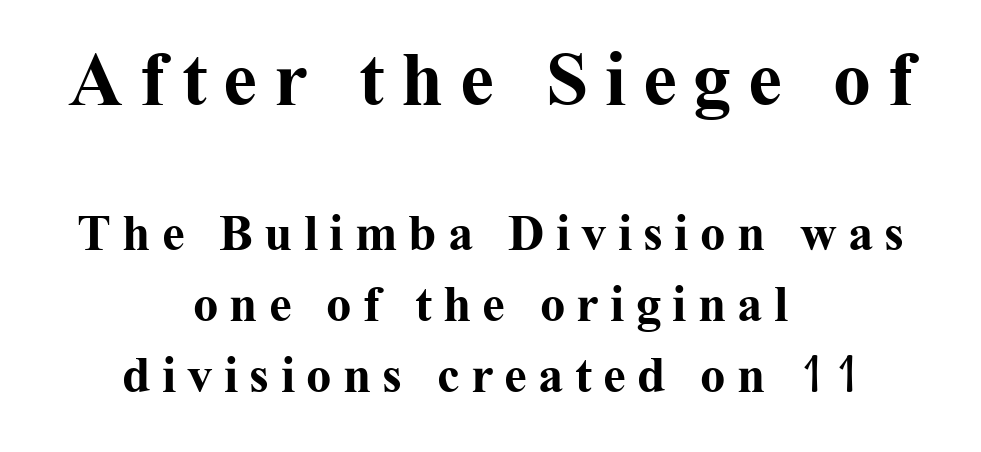
Block one is the big one; block two sits smaller underneath. The whitespace from short lines is split evenly between both sides. You can tell it's not italic because the verticals are truly vertical. The type family on display is of the serif kind.
